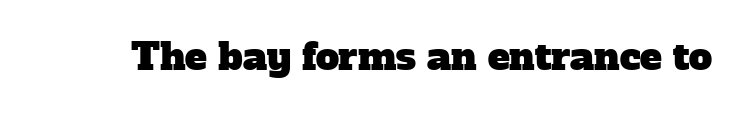
The passage shown has conventional tracking throughout. The letters advance in unequal steps, a hallmark of proportional type. Unmarked baselines from the first word to the last. The characters display serif detailing at their extremities.
